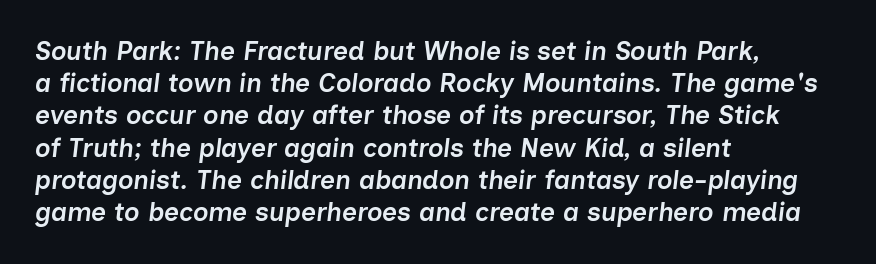
The image shows 26 px text type, italic (leaning right); set left-aligned, line spacing 1.24x, normal letter spacing, not underlined.
